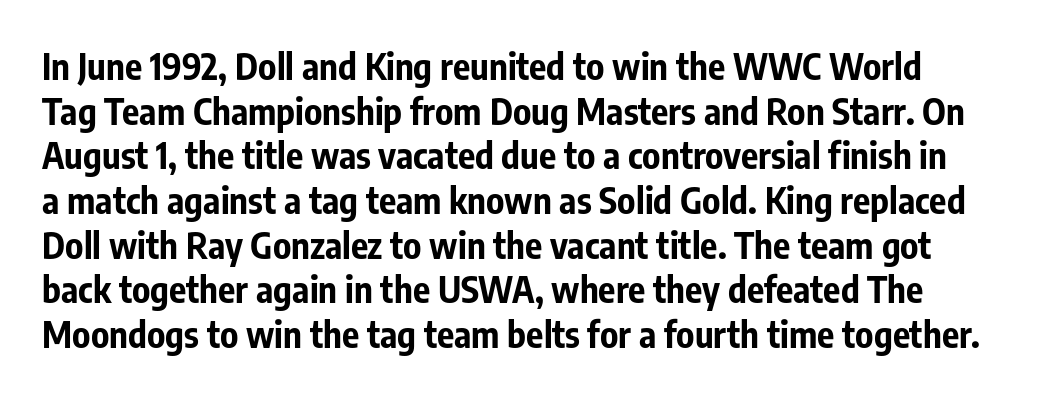
Q: Is the text bold? A: Yes.
Q: Is the text italic (slanted)? A: No, it is upright.
Q: Is the typeface a serif or a sans-serif typeface? A: Sans-serif.
Q: Is the text underlined? A: No.
Q: Is the spacing between letters normal or unusually wide? A: Normal.
Q: Width (condensed, normal, or wide)? A: Condensed.
Q: Stroke contrast? A: Low.
Q: x-height? A: Medium.
Q: Monospaced? A: No.
